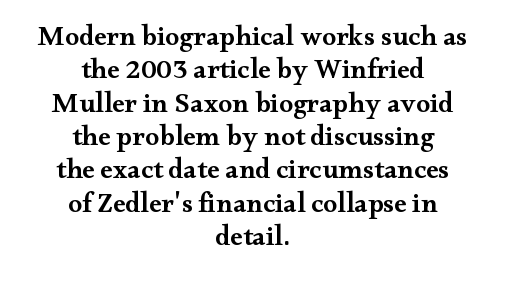
The image shows 28 px semibold, wide serif type, upright; set centered, line spacing 1.19x, normal letter spacing, not underlined; medium stroke contrast and a small x-height.
